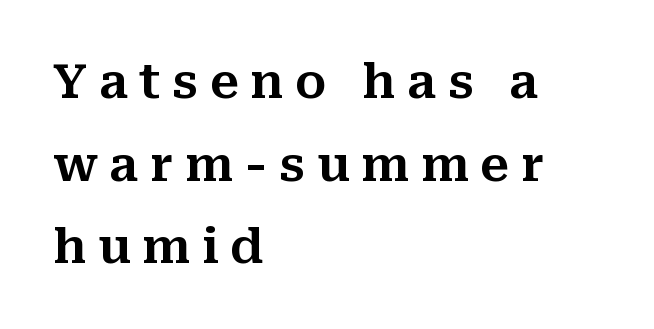
The image shows 48 px serif type, upright; set left-aligned, line spacing 1.72x, unusually wide letter spacing (+0.24 em), not underlined; medium stroke contrast and a medium x-height.
